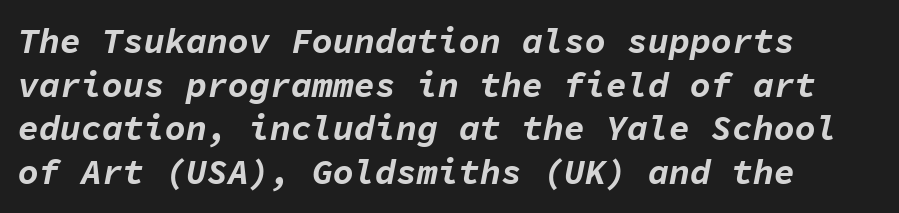
{"italic": "yes", "lean": "right", "slant_degrees": 11, "bold": "yes", "weight": "bold", "width": "normal", "stroke_contrast": "low", "x_height": "medium", "monospaced": "yes", "underline": "no", "line_spacing": "normal", "line_spacing_ratio": 1.25, "letter_spacing": "normal", "letter_spacing_em": 0.0, "glyph_px": 35}
